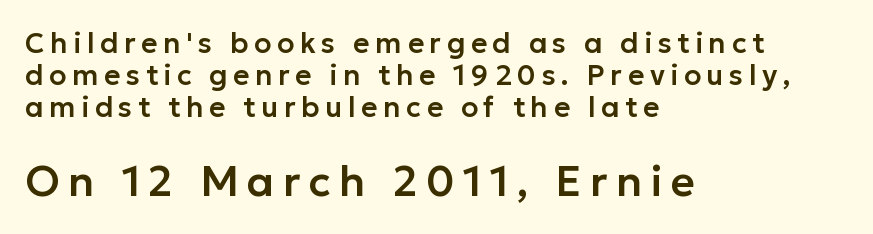
Q: Is the text italic (slanted)? A: No, it is upright.
Q: Is the typeface a serif or a sans-serif typeface? A: Sans-serif.
Q: Is the text underlined? A: No.
Q: How is the paragraph aligned? A: Left-aligned.
Q: Is the spacing between letters normal or unusually wide? A: Unusually wide.
Q: Is the spacing between lines tight, normal or loose? A: Tight.
Q: Which block of text is set in a larger size, the first (top) or the second (bottom)? A: The second (bottom) one.
Q: Width (condensed, normal, or wide)? A: Normal.
Q: Stroke contrast? A: Low.
Q: x-height? A: Medium.
Q: Monospaced? A: No.
